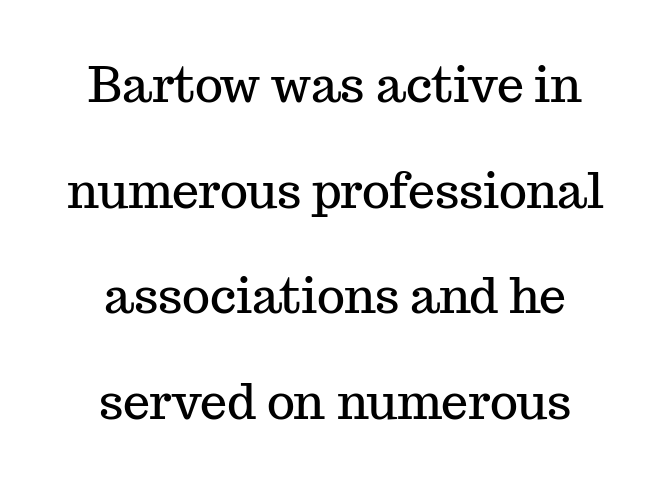
A roman cut, with each character standing at attention. Character widths vary here, with narrow letters taking less room than wide ones. This rendering uses center alignment, leaving both contours irregular but symmetric. Just letters on the line, the space beneath them empty. You can tell from the footed stems that serif type was used.
